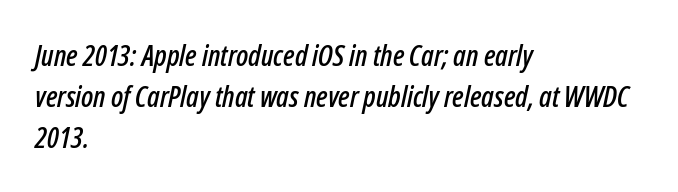
Q: Is the text italic (slanted)? A: Yes, it leans right by about 12 degrees.
Q: Is the text underlined? A: No.
Q: How is the paragraph aligned? A: Left-aligned.
Q: Is the spacing between letters normal or unusually wide? A: Normal.
Q: Is the spacing between lines tight, normal or loose? A: Normal.
Q: Width (condensed, normal, or wide)? A: Condensed.
Q: Stroke contrast? A: Low.
Q: x-height? A: Medium.
Q: Monospaced? A: No.
